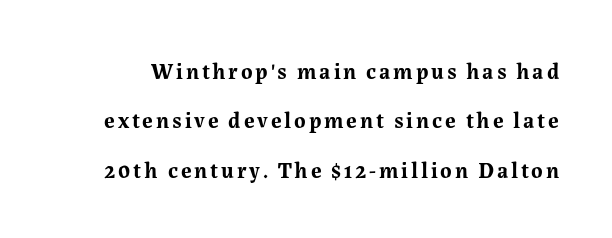
{"italic": "no", "bold": "yes", "underline": "no", "line_spacing": "loose", "line_spacing_ratio": 2.25, "glyph_px": 22}
